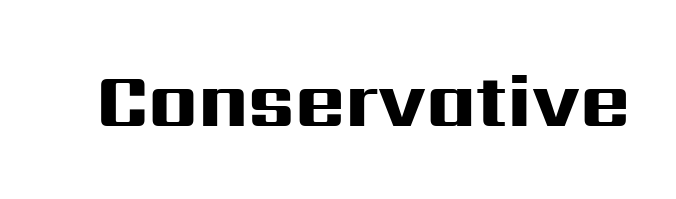
The passage shown is emphatically bold. These lines were composed using upright roman letters. Note the varied advance widths — an 'i' is clearly narrower than an 'm'. Classification — sans serif. The letterforms sit shoulder to shoulder at normal distance.
